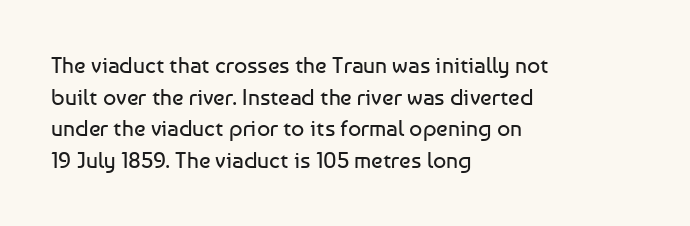
A roman cut, with each character standing at attention. Line spacing here is normal. The text block is weighted toward the left margin, trailing off unevenly rightward. Lines of text with bare space underneath. Nothing unusual about the tracking: characters are spaced as the font intends. A quiet, ordinary-to-light weight characterises the typeface.
